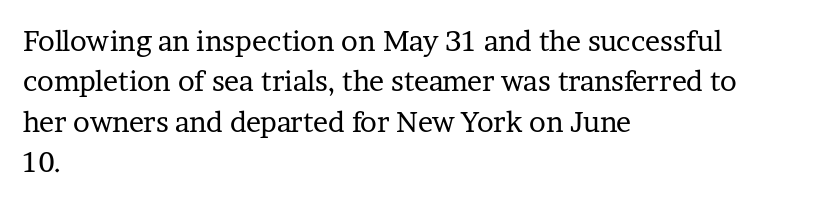
The image shows 28 px regular-weight serif type, upright; set left-aligned, normal line spacing (1.44x), normal letter spacing, not underlined; low stroke contrast and a medium x-height.
